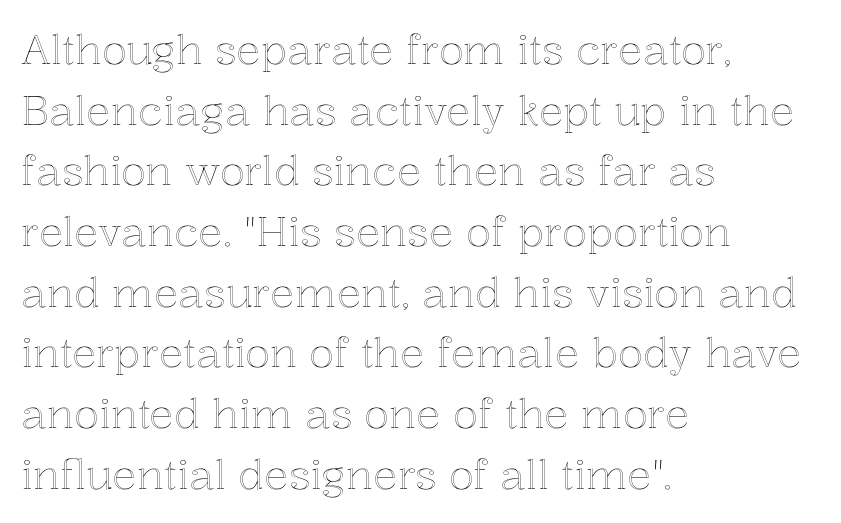
Q: Is the text italic (slanted)? A: No, it is upright.
Q: Is the text underlined? A: No.
Q: How is the paragraph aligned? A: Left-aligned.
Q: Is the spacing between letters normal or unusually wide? A: Normal.
Q: Is the spacing between lines tight, normal or loose? A: Normal.
Q: Width (condensed, normal, or wide)? A: Normal.
Q: x-height? A: Medium.
Q: Monospaced? A: No.
